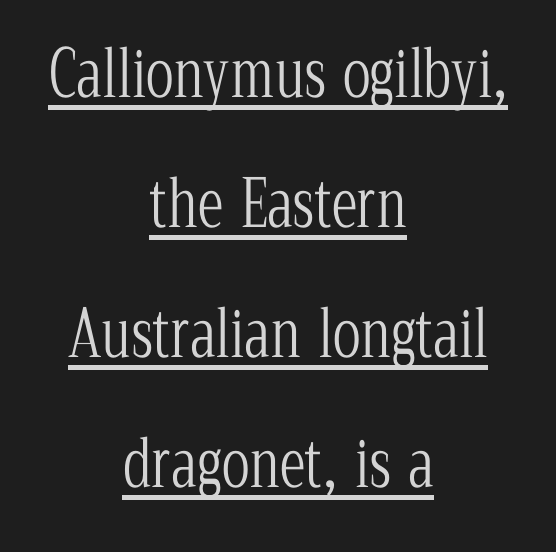
Q: Is the text bold? A: No.
Q: Is the text italic (slanted)? A: No, it is upright.
Q: Is the typeface a serif or a sans-serif typeface? A: Serif.
Q: Is the text underlined? A: Yes.
Q: How is the paragraph aligned? A: Centered.
Q: Is the spacing between letters normal or unusually wide? A: Normal.
Q: Is the spacing between lines tight, normal or loose? A: Loose.
Q: Width (condensed, normal, or wide)? A: Condensed.
Q: Stroke contrast? A: Low.
Q: x-height? A: Medium.
Q: Monospaced? A: No.
